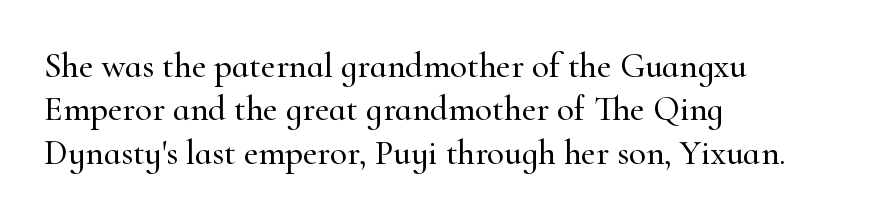
Small tapered or slab feet sit at the stroke ends, so this counts as serif. Quick note: underline off. The typesetter chose a ragged-right arrangement here. A roman cut, with each character standing at attention. In terms of letterspacing, this is plain default setting. The letters advance in unequal steps, a hallmark of proportional type.
